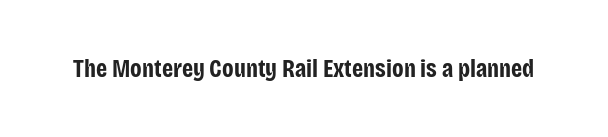
The image shows 25 px bold type, upright; set normal letter spacing, not underlined.
